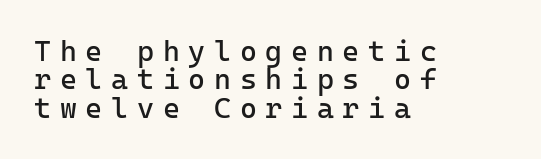
The axis of the letterforms is exactly vertical. Rows of type sit shoulder to shoulder in the vertical direction. Inter-character spacing is expanded well beyond the font's built-in metrics. Horizontally, the lines are justified to the leading edge only. Here the designer chose a console-style face with uniform glyph widths. Beneath every word, the page is bare.
